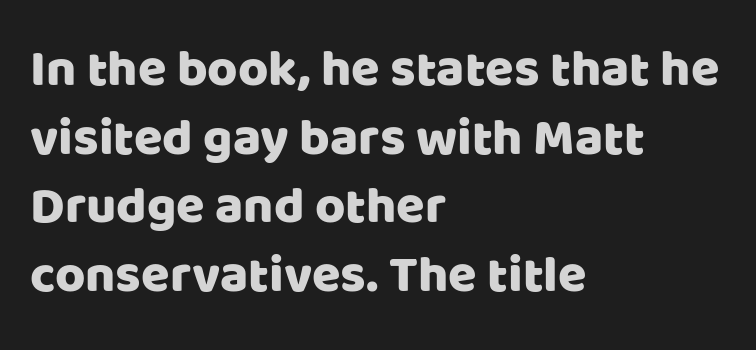
What's the leading like? Ordinary, nothing unusual. You could not count columns in this text — the font is proportionally spaced. The lettering holds an erect, upright posture throughout. What kind of face is this? One without serifs — a sans. Observe the ordinary spacing: letters are neighbours, not strangers. No word sits above an underline.
